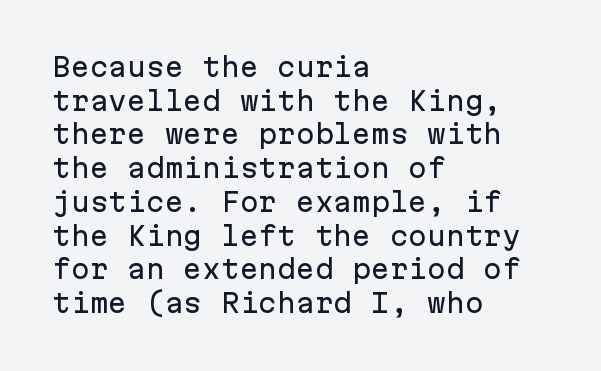
{"italic": "no", "underline": "no", "align": "left", "line_spacing": "normal", "line_spacing_ratio": 1.35, "letter_spacing": "normal", "letter_spacing_em": 0.0, "glyph_px": 25}
